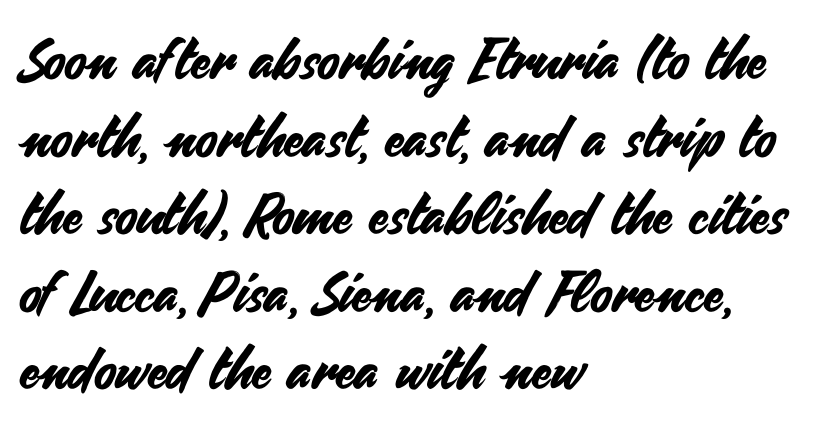
Q: Is the text italic (slanted)? A: Yes.
Q: Is the typeface a serif or a sans-serif typeface? A: Sans-serif.
Q: Is the text underlined? A: No.
Q: How is the paragraph aligned? A: Left-aligned.
Q: Is the spacing between letters normal or unusually wide? A: Normal.
Q: Is the spacing between lines tight, normal or loose? A: Normal.
Q: Width (condensed, normal, or wide)? A: Normal.
Q: Stroke contrast? A: Medium.
Q: x-height? A: Small.
Q: Monospaced? A: No.
